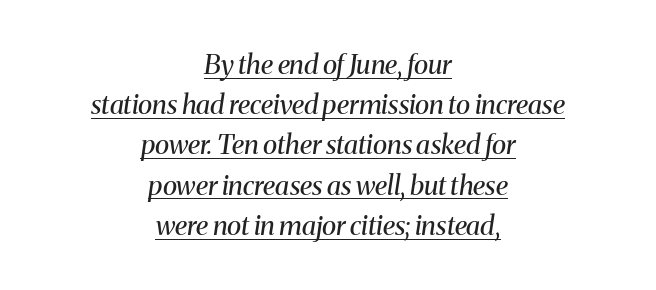
The glyphs look as if they've been sheared to an angle. The face looks like a standard text weight, possibly lighter. Has an underline been added? It has. If you folded the block vertically in half, each line would mirror itself in length.
